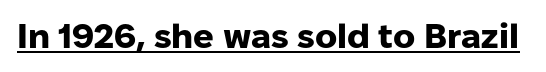
The tracking reads as untouched default to a designer's eye. This sample uses a sans-serif face. The font is running at its bold setting. Each letter keeps its own natural width here, so spacing adapts to shape.
